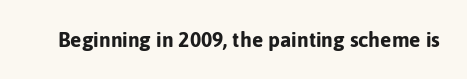
Q: Is the text bold? A: Yes.
Q: Is the text italic (slanted)? A: No, it is upright.
Q: Is the text underlined? A: No.
Q: Is the spacing between letters normal or unusually wide? A: Normal.
